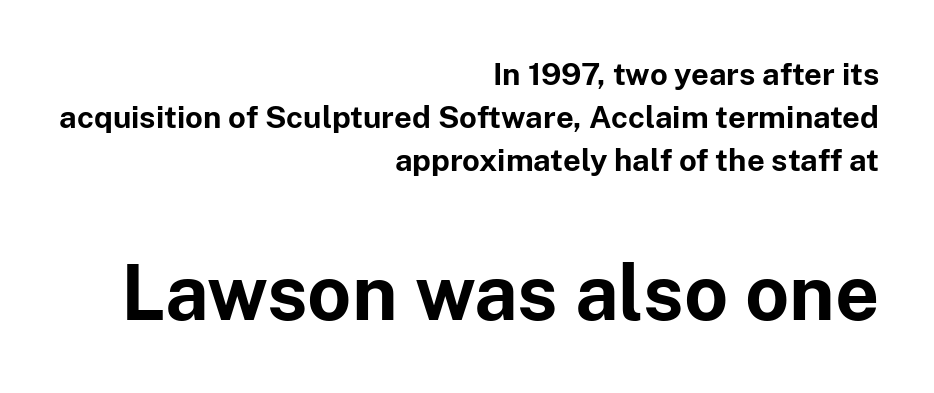
The image shows 77 px bold sans-serif type, upright; set right-aligned, normal line spacing (1.39x), normal letter spacing, not underlined; the second (bottom) block is 2.48x larger; low stroke contrast and a medium x-height.
